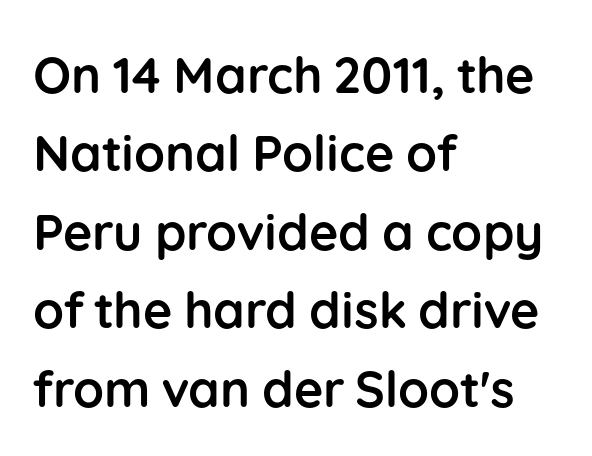
The image shows 50 px semibold sans-serif type, upright; set left-aligned, normal line spacing (1.57x), normal letter spacing, not underlined; low stroke contrast and a medium x-height.
